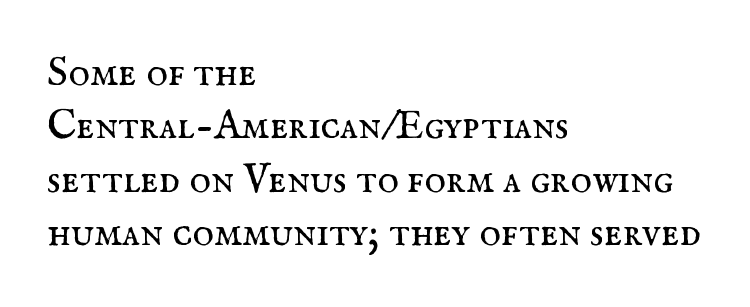
Q: Is the text bold? A: No.
Q: Is the text italic (slanted)? A: No, it is upright.
Q: Is the typeface a serif or a sans-serif typeface? A: Serif.
Q: Is the text underlined? A: No.
Q: How is the paragraph aligned? A: Left-aligned.
Q: Is the spacing between letters normal or unusually wide? A: Normal.
Q: Is the spacing between lines tight, normal or loose? A: Normal.
Q: Width (condensed, normal, or wide)? A: Normal.
Q: Stroke contrast? A: Medium.
Q: x-height? A: Small.
Q: Monospaced? A: No.
